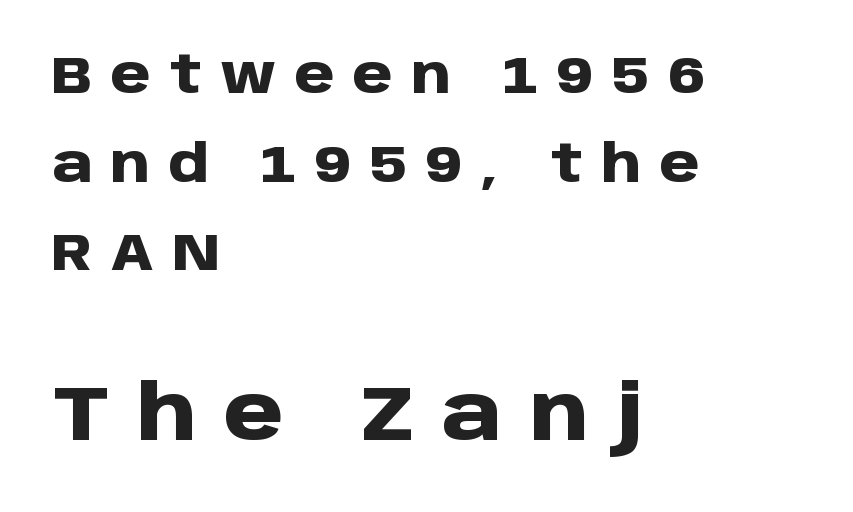
This sample has the flowing, uneven cadence of proportional lettering. You can tell from the bare stems that sans-serif type was used. The rendering inserts visible extra space after every character. Every row of glyphs begins at an identical x-position on the left. Unmarked baselines from the first word to the last. Caption: bold face, heavy strokes.
